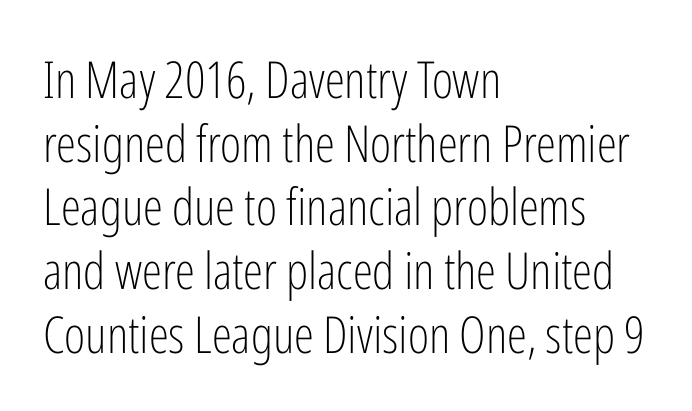
The image shows 51 px light, condensed sans-serif type, upright; set left-aligned, normal line spacing (1.25x), normal letter spacing, not underlined; low stroke contrast and a medium x-height.
